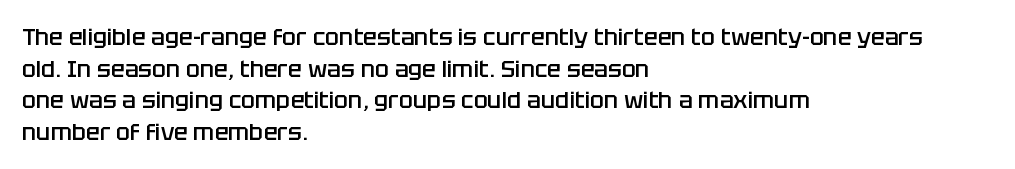
{"italic": "no", "bold": "semi", "underline": "no", "align": "left", "line_spacing": "normal", "line_spacing_ratio": 1.37, "letter_spacing": "normal", "letter_spacing_em": 0.0, "glyph_px": 23}
